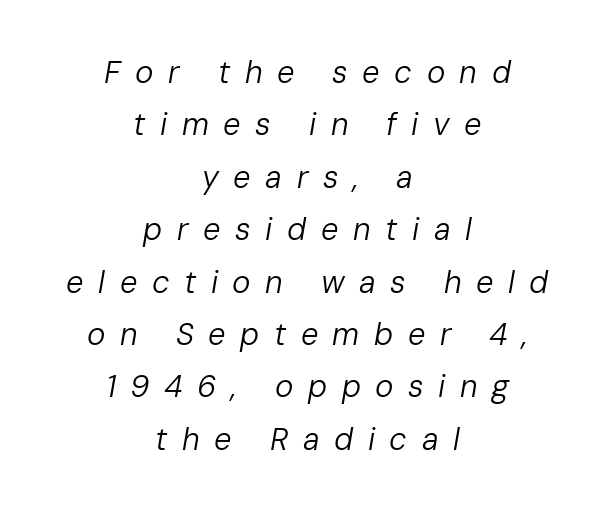
Students, note that the glyphs here are deliberately spaced far apart. The axis of the letterforms is tilted away from vertical. Each stroke keeps to a modest, everyday thickness or less. This rendering features lettering with no underline. Honestly, the row spacing looks completely unremarkable. These lines are rendered in a variable-pitch font.
